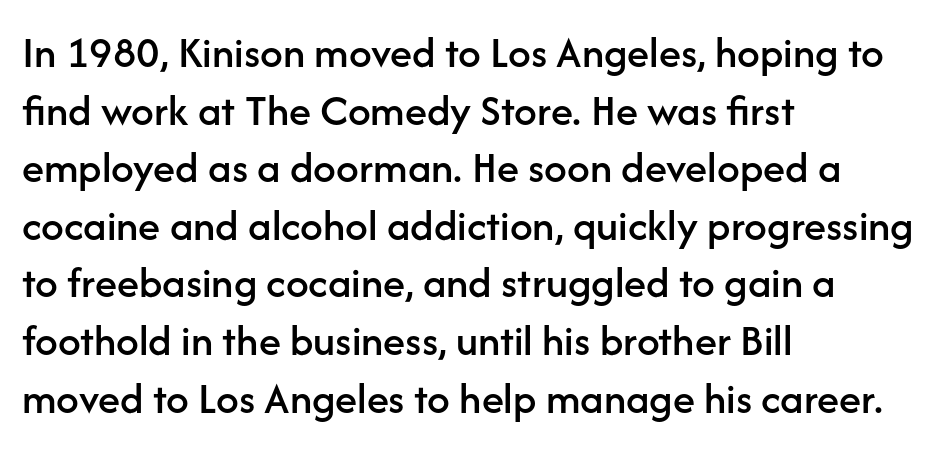
The image shows 45 px sans-serif type, upright; set left-aligned, normal line spacing (1.28x), normal letter spacing, not underlined; low stroke contrast and a medium x-height.
